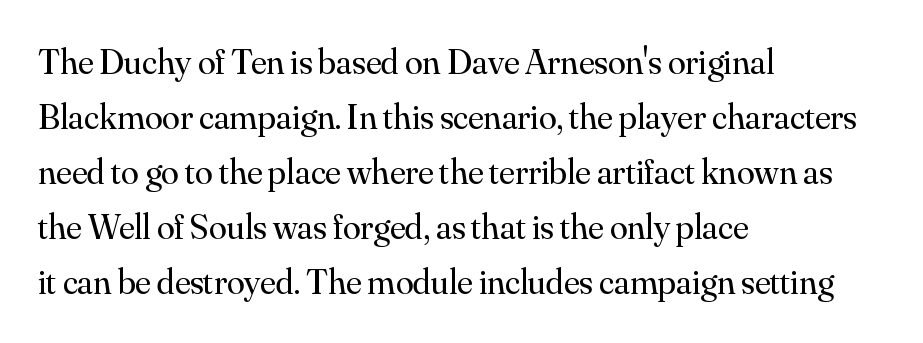
The image shows 36 px regular-weight serif type, upright; set left-aligned, normal line spacing (1.53x), normal letter spacing, not underlined; medium stroke contrast and a small x-height.
